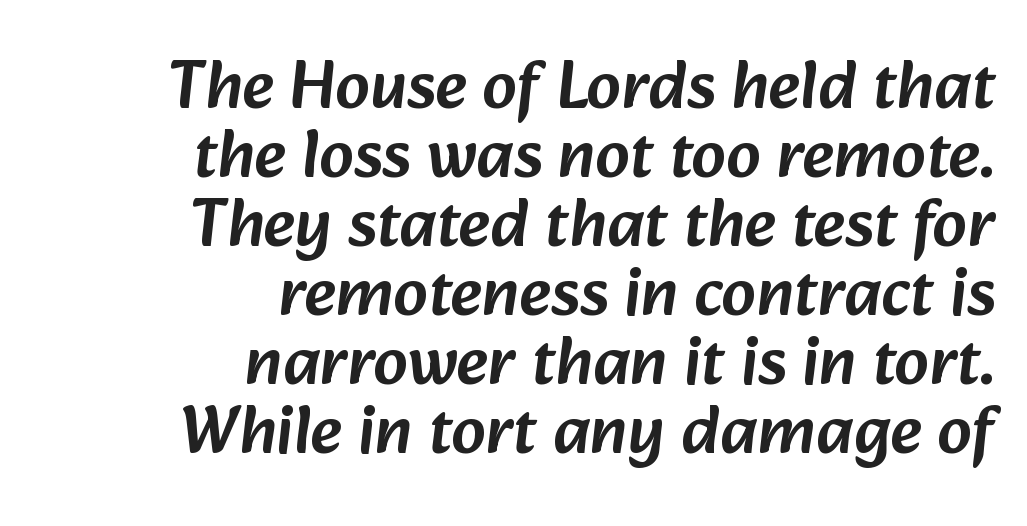
Q: Is the typeface a serif or a sans-serif typeface? A: Sans-serif.
Q: Is the text underlined? A: No.
Q: How is the paragraph aligned? A: Right-aligned.
Q: Is the spacing between letters normal or unusually wide? A: Normal.
Q: Is the spacing between lines tight, normal or loose? A: Tight.
Q: Width (condensed, normal, or wide)? A: Normal.
Q: Stroke contrast? A: Low.
Q: x-height? A: Medium.
Q: Monospaced? A: No.
